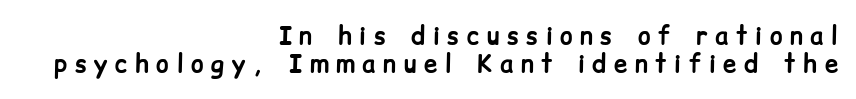
{"italic": "no", "bold": "yes", "underline": "no", "align": "right", "line_spacing_ratio": 1.16, "letter_spacing": "wide", "letter_spacing_em": 0.32, "glyph_px": 24}
